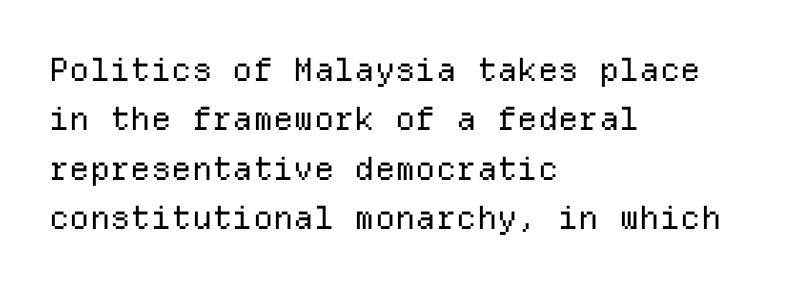
{"serif": "no", "italic": "no", "bold": "no", "weight": "regular", "width": "normal", "stroke_contrast": "low", "x_height": "medium", "monospaced": "yes", "underline": "no", "align": "left", "line_spacing": "normal", "line_spacing_ratio": 1.54, "letter_spacing": "normal", "letter_spacing_em": 0.0, "glyph_px": 32}
